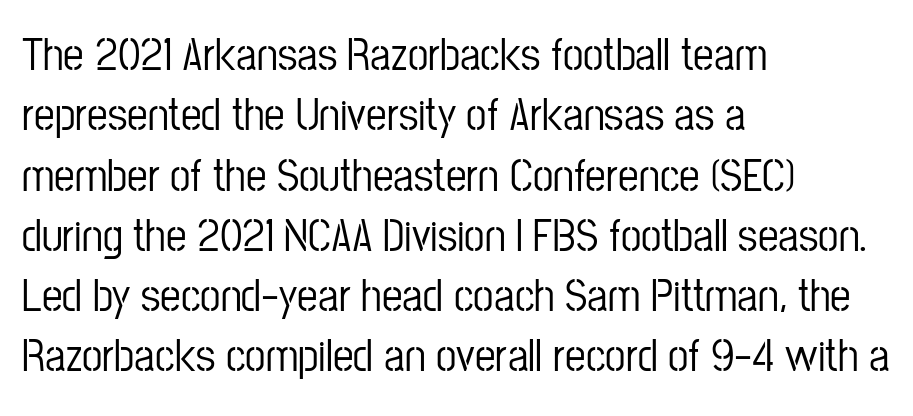
{"serif": "no", "italic": "no", "width": "condensed", "stroke_contrast": "low", "x_height": "medium", "monospaced": "no", "underline": "no", "align": "left", "line_spacing": "normal", "line_spacing_ratio": 1.31, "letter_spacing": "normal", "letter_spacing_em": 0.0, "glyph_px": 46}
